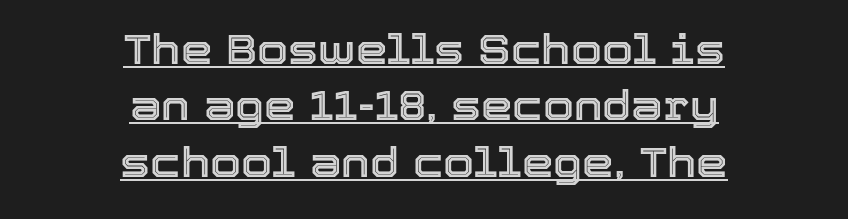
How are the letters spaced? Ordinarily, with no added tracking. Line spacing here is normal. Proportional: the letters do not fall into vertical columns. The typography opts for an upright posture over an oblique one. These lines are centered, leaving both edges ragged.
